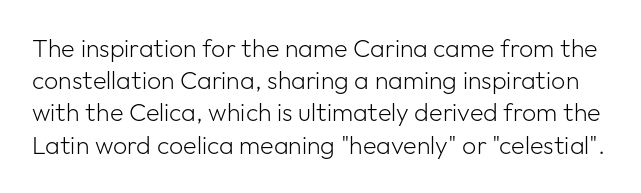
This block has exactly the height ordinary leading produces. The type sits square on the baseline with zero lean. Weight: regular or lighter. The words here are not underlined. Nobody touched the tracking dial on this one.
